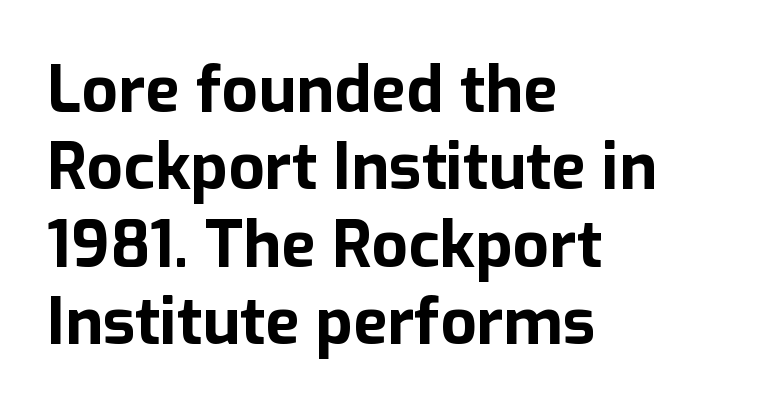
Q: Is the text bold? A: Yes.
Q: Is the text italic (slanted)? A: No, it is upright.
Q: Is the typeface a serif or a sans-serif typeface? A: Sans-serif.
Q: Is the text underlined? A: No.
Q: How is the paragraph aligned? A: Left-aligned.
Q: Is the spacing between letters normal or unusually wide? A: Normal.
Q: Width (condensed, normal, or wide)? A: Normal.
Q: Stroke contrast? A: Low.
Q: x-height? A: Medium.
Q: Monospaced? A: No.
